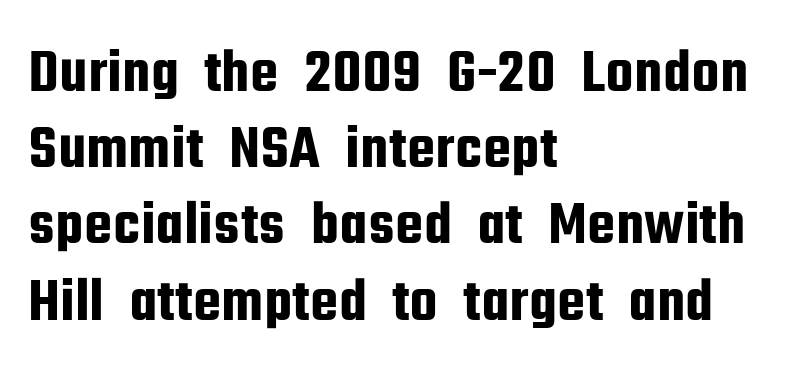
{"serif": "no", "italic": "no", "width": "condensed", "stroke_contrast": "low", "x_height": "medium", "monospaced": "no", "underline": "no", "align": "left", "line_spacing_ratio": 1.21, "letter_spacing": "normal", "letter_spacing_em": 0.0, "glyph_px": 63}
